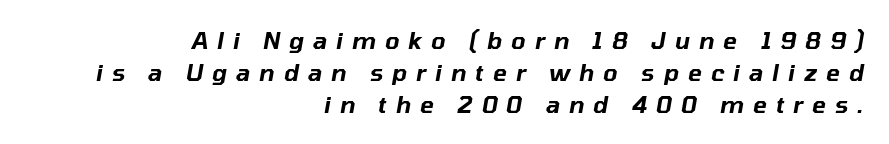
{"italic": "yes", "lean": "right", "slant_degrees": 10, "underline": "no", "align": "right", "line_spacing": "normal", "line_spacing_ratio": 1.39, "letter_spacing": "wide", "letter_spacing_em": 0.39, "glyph_px": 23}
